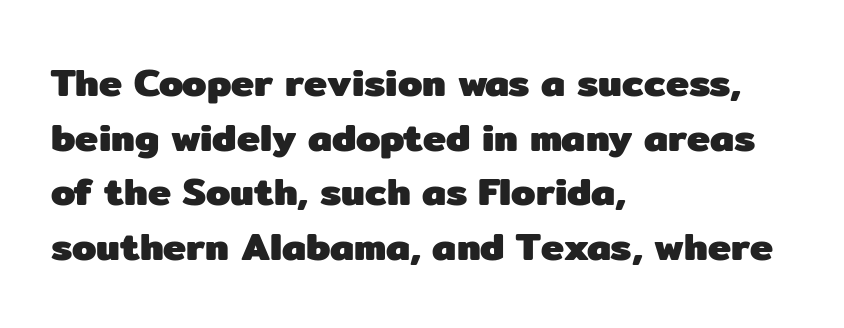
The letters carry no serifs — their stems end cleanly without finishing strokes. You could not count columns in this text — the font is proportionally spaced. Notice how the passage keeps a crisp vertical edge on the left only. The face used here has the dense, thick strokes of a bold. The string is rendered with underlining switched off. The passage shown has conventional tracking throughout.
